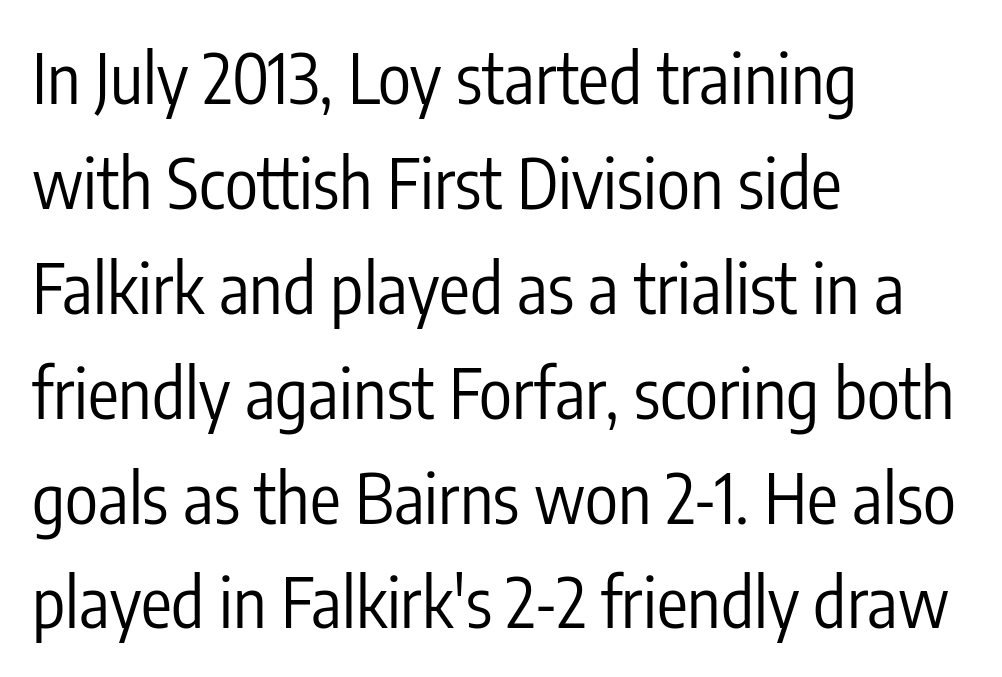
Q: Is the text bold? A: No.
Q: Is the text italic (slanted)? A: No, it is upright.
Q: Is the typeface a serif or a sans-serif typeface? A: Sans-serif.
Q: Is the text underlined? A: No.
Q: How is the paragraph aligned? A: Left-aligned.
Q: Is the spacing between letters normal or unusually wide? A: Normal.
Q: Is the spacing between lines tight, normal or loose? A: Normal.
Q: Width (condensed, normal, or wide)? A: Condensed.
Q: Stroke contrast? A: Low.
Q: x-height? A: Medium.
Q: Monospaced? A: No.
